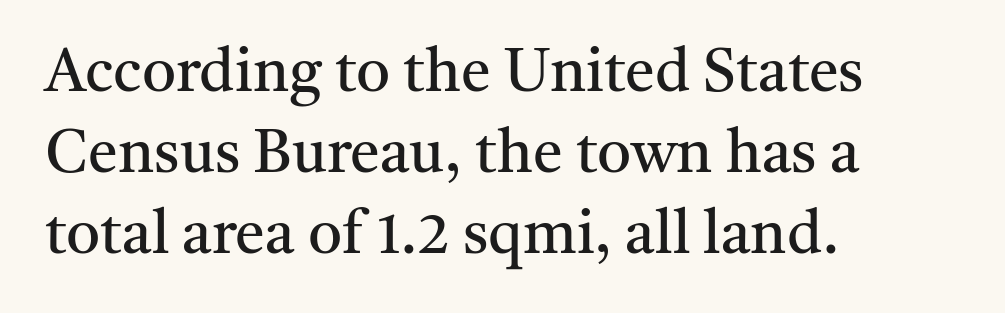
{"serif": "yes", "italic": "no", "bold": "no", "weight": "regular", "width": "normal", "stroke_contrast": "medium", "x_height": "medium", "monospaced": "no", "underline": "no", "align": "left", "line_spacing": "normal", "line_spacing_ratio": 1.35, "letter_spacing": "normal", "letter_spacing_em": 0.0, "glyph_px": 60}
